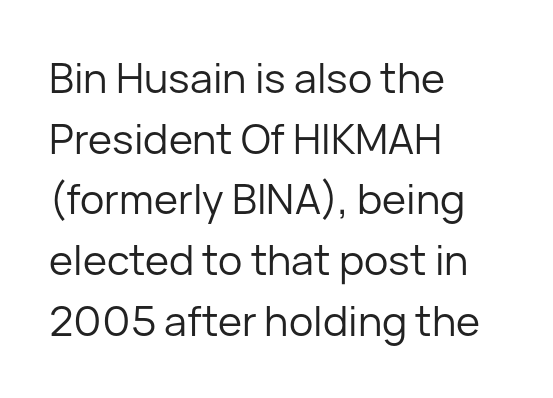
The image shows 41 px regular-weight sans-serif type, upright; set left-aligned, normal line spacing (1.48x), normal letter spacing, not underlined; low stroke contrast and a medium x-height.
